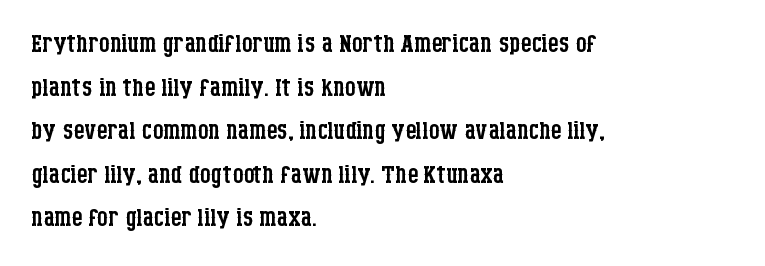
{"serif": "yes", "italic": "no", "bold": "no", "weight": "regular", "width": "condensed", "stroke_contrast": "low", "x_height": "large", "monospaced": "no", "underline": "no", "align": "left", "line_spacing": "normal", "line_spacing_ratio": 1.28, "letter_spacing": "normal", "letter_spacing_em": 0.0, "glyph_px": 34}
